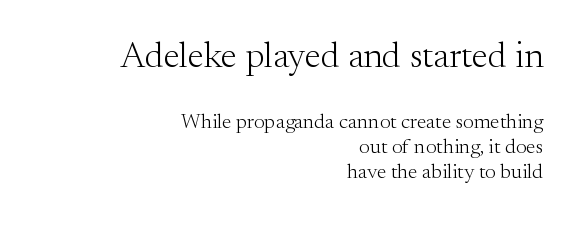
{"serif": "yes", "italic": "no", "bold": "no", "weight": "light", "width": "normal", "stroke_contrast": "medium", "x_height": "small", "monospaced": "no", "underline": "no", "align": "right", "line_spacing_ratio": 1.2, "letter_spacing": "normal", "letter_spacing_em": 0.0, "larger_block": "first", "size_ratio": 1.71, "glyph_px": 36}
